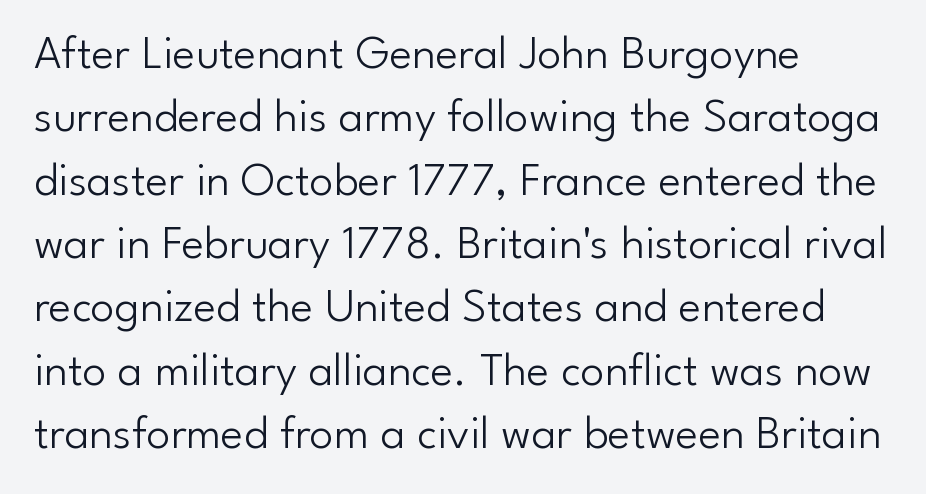
Look at the tracking — it's just the regular setting, nothing added. Vertical strokes here are truly vertical. The rendering shows plain stroke endings on the letterforms — a sans-serif design. Decoration check: the copy has no underline.
